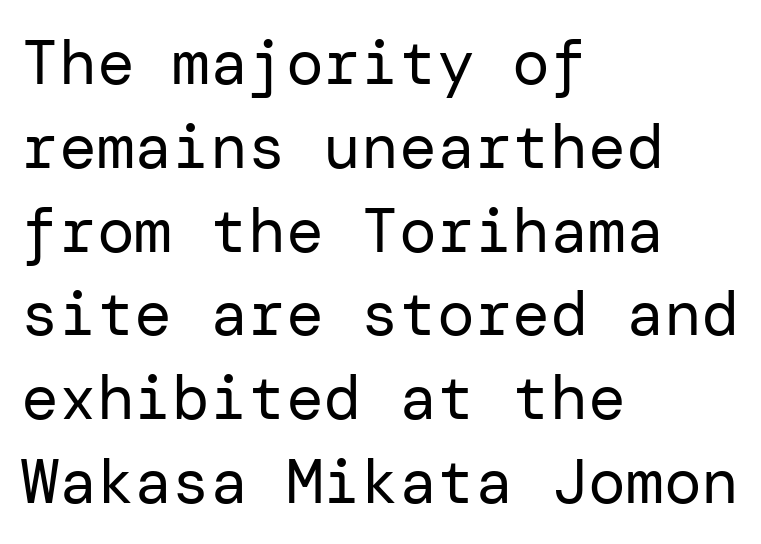
Vertical strokes here are truly vertical. Underlining? Definitely not there. This sample uses a sans-serif face. All the whitespace from short lines collects on the right.
